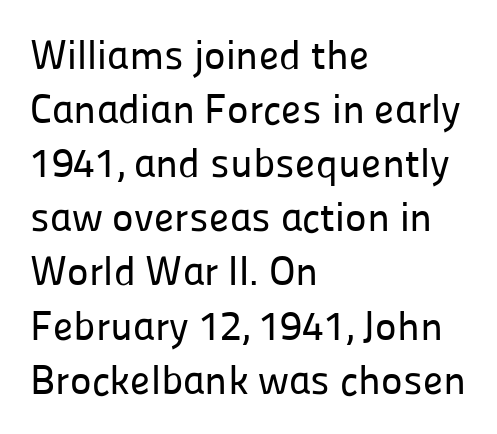
The image shows 41 px sans-serif type, upright; set left-aligned, normal line spacing (1.32x), normal letter spacing, not underlined; low stroke contrast and a medium x-height.
